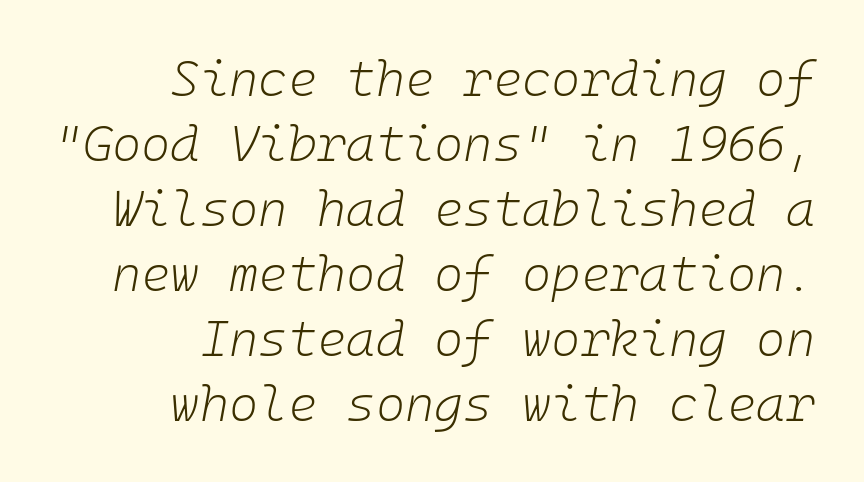
Q: Is the text bold? A: No.
Q: Is the text italic (slanted)? A: Yes, it leans right by about 10 degrees.
Q: Is the text underlined? A: No.
Q: How is the paragraph aligned? A: Right-aligned.
Q: Is the spacing between letters normal or unusually wide? A: Normal.
Q: Is the spacing between lines tight, normal or loose? A: Normal.
Q: Width (condensed, normal, or wide)? A: Normal.
Q: Stroke contrast? A: Low.
Q: x-height? A: Medium.
